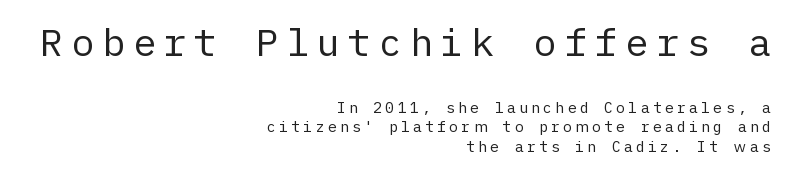
Vertical stems look standard width or narrower in stroke. Compare the two chunks: the upper has the greater cap height. Type without underlining. Nope, no serifs anywhere on these letters. Rendered with straight, roman letterforms. Teacher's note: observe the even right margin — that is flush-right alignment.
